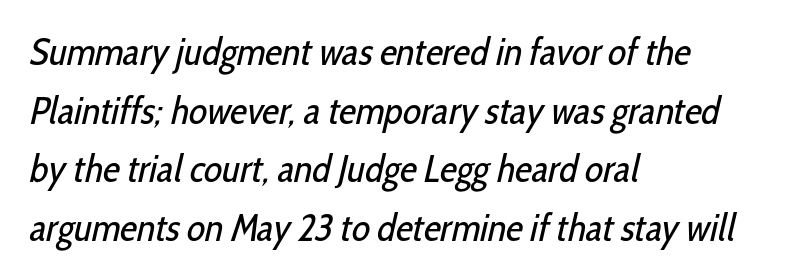
The image shows 38 px regular-weight, condensed sans-serif type; set left-aligned, normal line spacing (1.54x), normal letter spacing, not underlined; low stroke contrast and a medium x-height.
